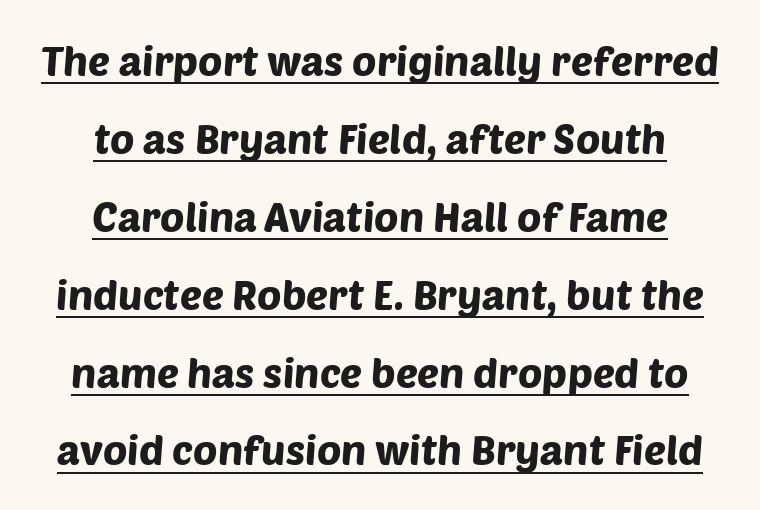
{"serif": "no", "width": "normal", "stroke_contrast": "low", "x_height": "large", "monospaced": "no", "underline": "yes", "align": "center", "line_spacing": "loose", "line_spacing_ratio": 1.9, "letter_spacing": "normal", "letter_spacing_em": 0.0, "glyph_px": 41}
